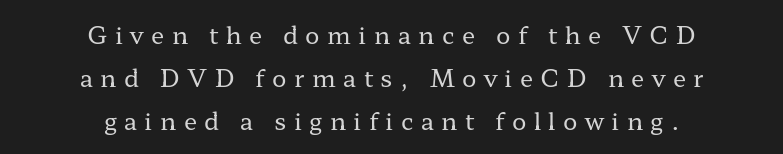
Casual observation: everything's sitting right in the middle. If you drew a line through each stem, it would be perfectly vertical. Unmarked baselines from the first word to the last. The face looks like a standard text weight, possibly lighter.
